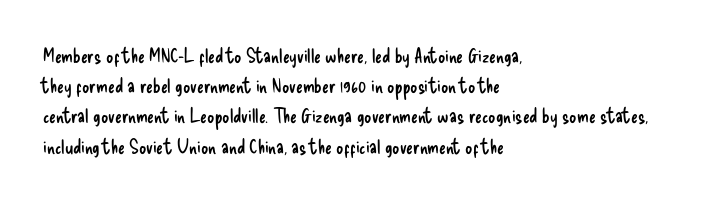
What stands out about the letter spacing? Nothing — it is the standard amount. The axis of the letterforms is exactly vertical. Check the space under the baseline: it is left empty. Evenly set lines give the paragraph a standard silhouette.
